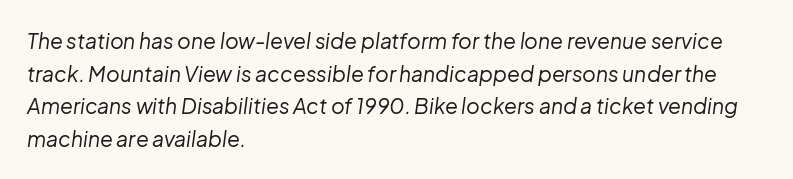
Q: Is the text bold? A: No.
Q: Is the text italic (slanted)? A: Yes, it leans right by about 8 degrees.
Q: Is the text underlined? A: No.
Q: How is the paragraph aligned? A: Left-aligned.
Q: Is the spacing between letters normal or unusually wide? A: Normal.
Q: Is the spacing between lines tight, normal or loose? A: Normal.
